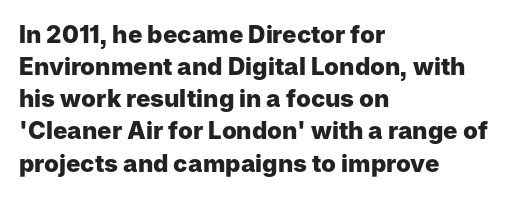
{"italic": "no", "bold": "yes", "underline": "no", "align": "left", "line_spacing": "normal", "line_spacing_ratio": 1.34, "letter_spacing": "normal", "letter_spacing_em": 0.0, "glyph_px": 24}
